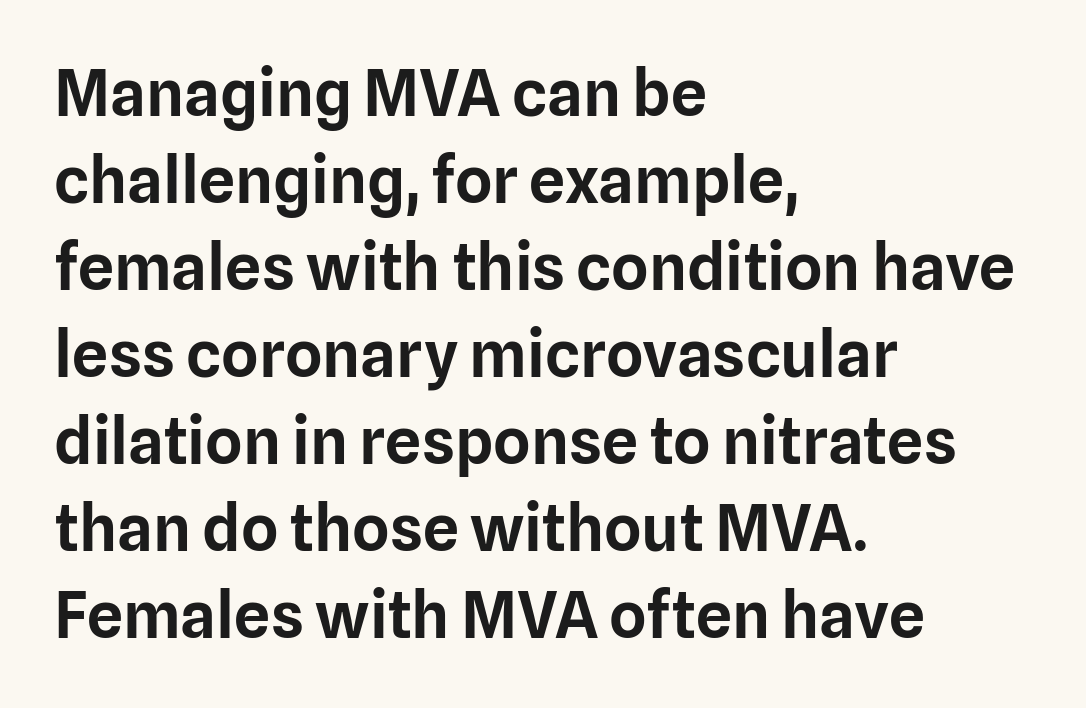
Q: Is the text italic (slanted)? A: No, it is upright.
Q: Is the typeface a serif or a sans-serif typeface? A: Sans-serif.
Q: Is the text underlined? A: No.
Q: How is the paragraph aligned? A: Left-aligned.
Q: Is the spacing between letters normal or unusually wide? A: Normal.
Q: Is the spacing between lines tight, normal or loose? A: Normal.
Q: Width (condensed, normal, or wide)? A: Normal.
Q: Stroke contrast? A: Low.
Q: x-height? A: Medium.
Q: Monospaced? A: No.
